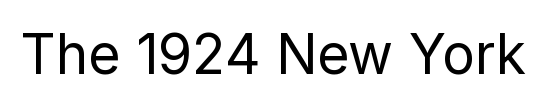
Q: Is the text bold? A: No.
Q: Is the text italic (slanted)? A: No, it is upright.
Q: Is the typeface a serif or a sans-serif typeface? A: Sans-serif.
Q: Is the text underlined? A: No.
Q: Is the spacing between letters normal or unusually wide? A: Normal.
Q: Width (condensed, normal, or wide)? A: Normal.
Q: Stroke contrast? A: Low.
Q: x-height? A: Medium.
Q: Monospaced? A: No.
